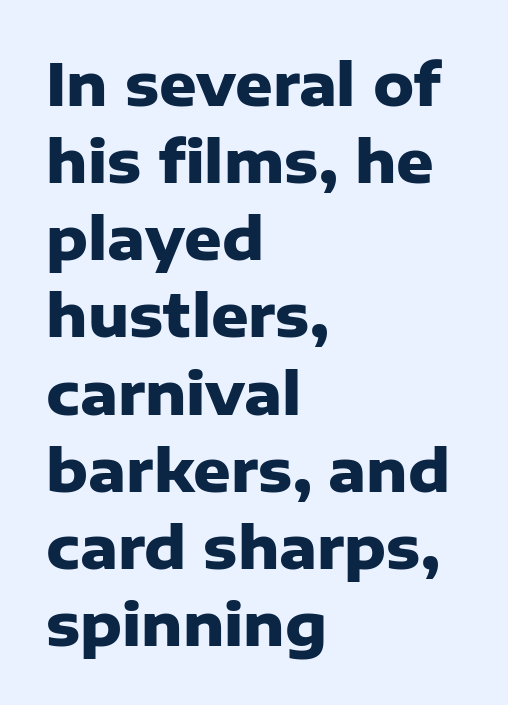
Q: Is the text bold? A: Yes.
Q: Is the text italic (slanted)? A: No, it is upright.
Q: Is the typeface a serif or a sans-serif typeface? A: Sans-serif.
Q: Is the text underlined? A: No.
Q: How is the paragraph aligned? A: Left-aligned.
Q: Is the spacing between letters normal or unusually wide? A: Normal.
Q: Is the spacing between lines tight, normal or loose? A: Normal.
Q: Width (condensed, normal, or wide)? A: Normal.
Q: Stroke contrast? A: Low.
Q: x-height? A: Medium.
Q: Monospaced? A: No.
